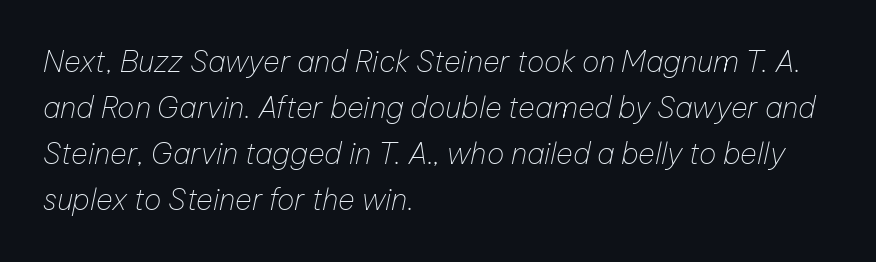
Q: Is the text bold? A: No.
Q: Is the text italic (slanted)? A: Yes, it leans right by about 12 degrees.
Q: Is the text underlined? A: No.
Q: How is the paragraph aligned? A: Left-aligned.
Q: Is the spacing between letters normal or unusually wide? A: Normal.
Q: Is the spacing between lines tight, normal or loose? A: Normal.
Q: Width (condensed, normal, or wide)? A: Normal.
Q: Stroke contrast? A: Low.
Q: x-height? A: Medium.
Q: Monospaced? A: No.
